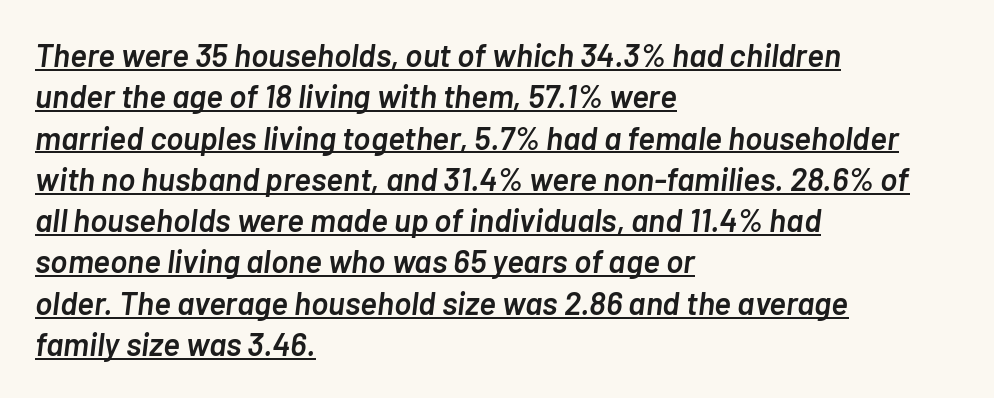
The image shows 32 px semibold type, italic (leaning right); set left-aligned, normal line spacing (1.29x), normal letter spacing, underlined; low stroke contrast and a medium x-height.
